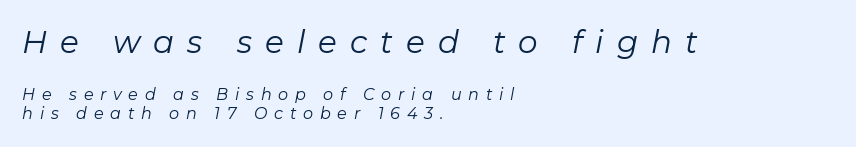
The image shows 31 px regular-weight type, italic (leaning right); set left-aligned, line spacing 1.2x, unusually wide letter spacing (+0.42 em), not underlined; the first (top) block is 1.94x larger; low stroke contrast and a medium x-height.
